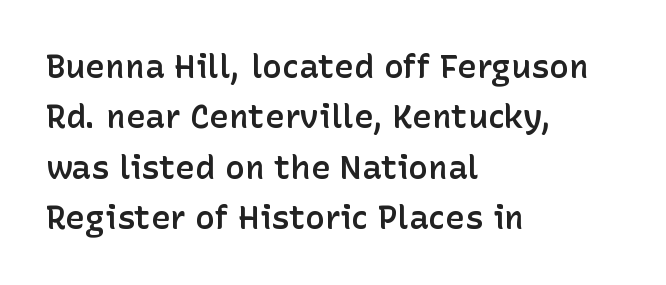
{"serif": "no", "italic": "no", "bold": "semi", "weight": "semibold", "width": "normal", "stroke_contrast": "low", "x_height": "medium", "monospaced": "no", "underline": "no", "align": "left", "line_spacing": "normal", "line_spacing_ratio": 1.53, "letter_spacing": "normal", "letter_spacing_em": 0.0, "glyph_px": 33}
